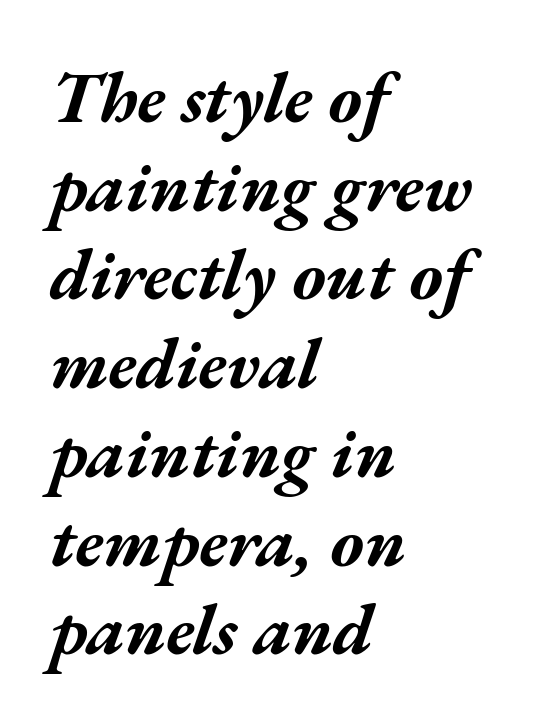
The glyphs look as if they've been sheared to an angle. The ragged edge is on the right, which tells us the setting is flush left. Leading: standard. This sample has the flowing, uneven cadence of proportional lettering.
